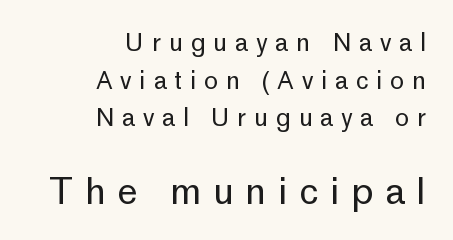
The image shows 36 px regular-weight sans-serif type, upright; set right-aligned, normal line spacing (1.57x), unusually wide letter spacing (+0.32 em), not underlined; the second (bottom) block is 1.5x larger; low stroke contrast and a medium x-height.
